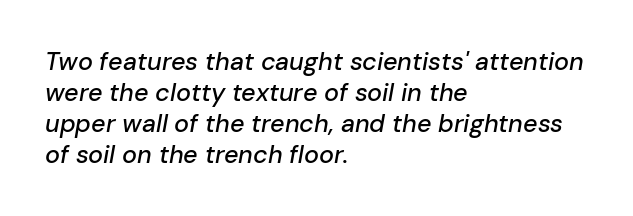
The image shows 25 px text type, italic (leaning right); set left-aligned, line spacing 1.24x, normal letter spacing, not underlined.
